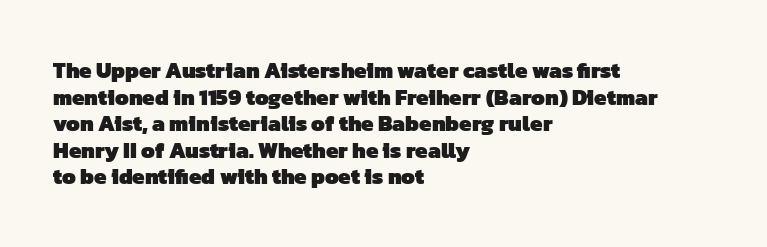
The letterforms sit shoulder to shoulder at normal distance. Bare-footed words on every line. The letters are bold, with thick, heavy strokes. Horizontal alignment here is leftward, the default for most running prose.
